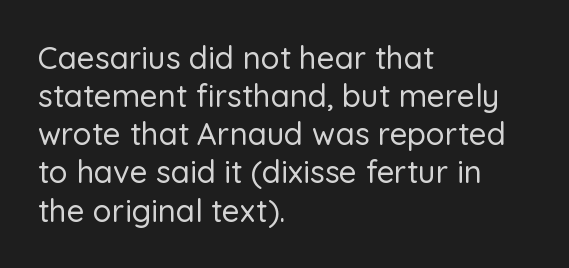
The image shows 31 px sans-serif type, upright; set left-aligned, line spacing 1.23x, normal letter spacing, not underlined; low stroke contrast and a medium x-height.
